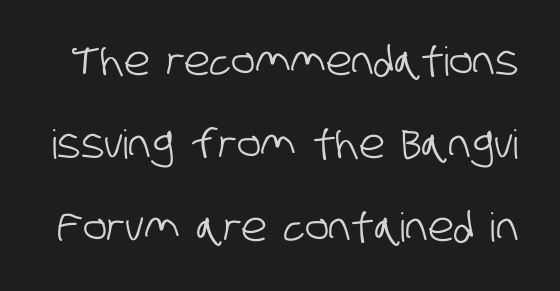
Q: Is the typeface a serif or a sans-serif typeface? A: Sans-serif.
Q: Is the text underlined? A: No.
Q: Is the spacing between letters normal or unusually wide? A: Normal.
Q: Is the spacing between lines tight, normal or loose? A: Loose.
Q: Width (condensed, normal, or wide)? A: Condensed.
Q: Stroke contrast? A: Low.
Q: x-height? A: Large.
Q: Monospaced? A: No.
